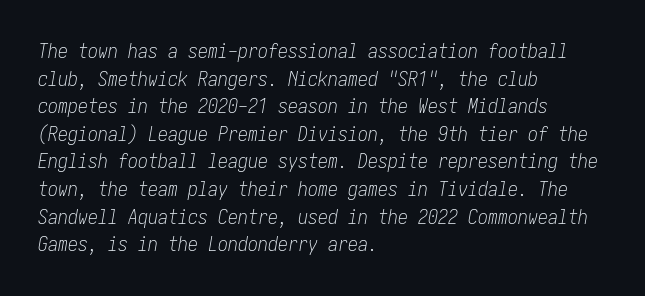
{"italic": "yes", "lean": "right", "slant_degrees": 10, "bold": "no", "underline": "no", "align": "left", "line_spacing": "normal", "line_spacing_ratio": 1.38, "letter_spacing": "normal", "letter_spacing_em": 0.0, "glyph_px": 20}
